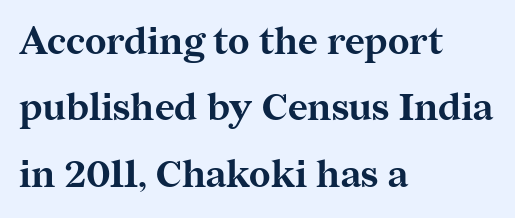
{"serif": "yes", "italic": "no", "bold": "yes", "weight": "bold", "width": "normal", "stroke_contrast": "medium", "x_height": "medium", "monospaced": "no", "underline": "no", "align": "left", "line_spacing_ratio": 1.75, "letter_spacing": "normal", "letter_spacing_em": 0.0, "glyph_px": 38}
